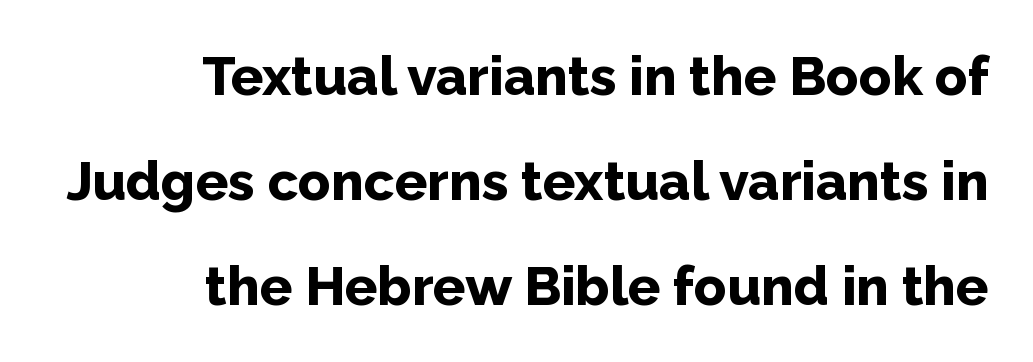
{"serif": "no", "italic": "no", "bold": "yes", "weight": "bold", "width": "normal", "stroke_contrast": "low", "x_height": "medium", "monospaced": "no", "underline": "no", "align": "right", "line_spacing": "loose", "line_spacing_ratio": 1.94, "letter_spacing": "normal", "letter_spacing_em": 0.0, "glyph_px": 54}
